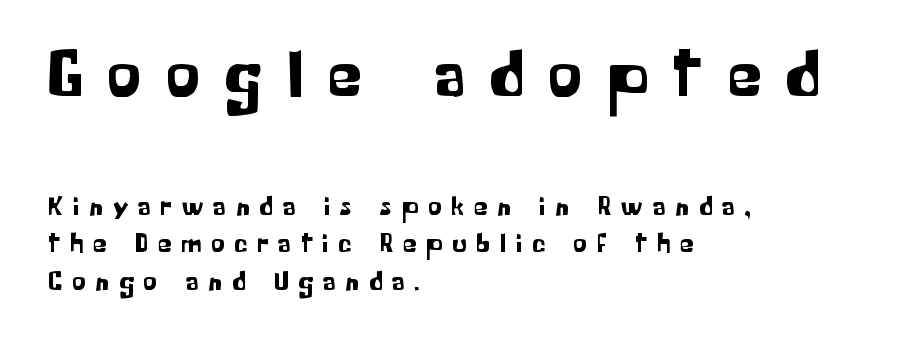
Q: Is the text italic (slanted)? A: No, it is upright.
Q: Is the typeface a serif or a sans-serif typeface? A: Sans-serif.
Q: Is the text underlined? A: No.
Q: How is the paragraph aligned? A: Left-aligned.
Q: Is the spacing between letters normal or unusually wide? A: Unusually wide.
Q: Is the spacing between lines tight, normal or loose? A: Normal.
Q: Which block of text is set in a larger size, the first (top) or the second (bottom)? A: The first (top) one.
Q: Width (condensed, normal, or wide)? A: Normal.
Q: Stroke contrast? A: Low.
Q: x-height? A: Medium.
Q: Monospaced? A: No.
